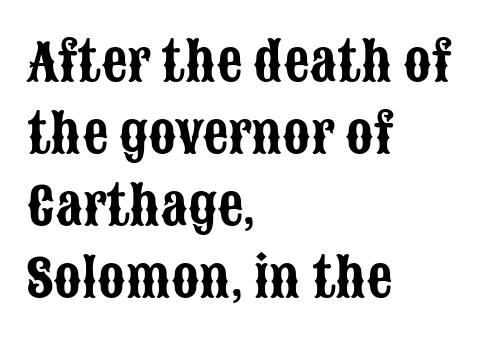
The image shows 51 px condensed sans-serif type, upright; set left-aligned, normal line spacing (1.41x), normal letter spacing, not underlined; low stroke contrast and a large x-height.
